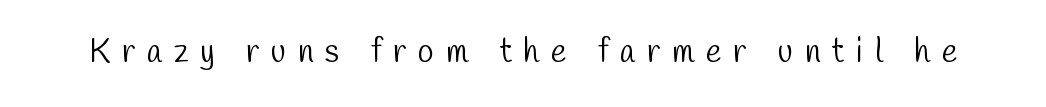
The image shows 33 px light, condensed sans-serif type; set unusually wide letter spacing (+0.36 em), not underlined; low stroke contrast and a medium x-height.
